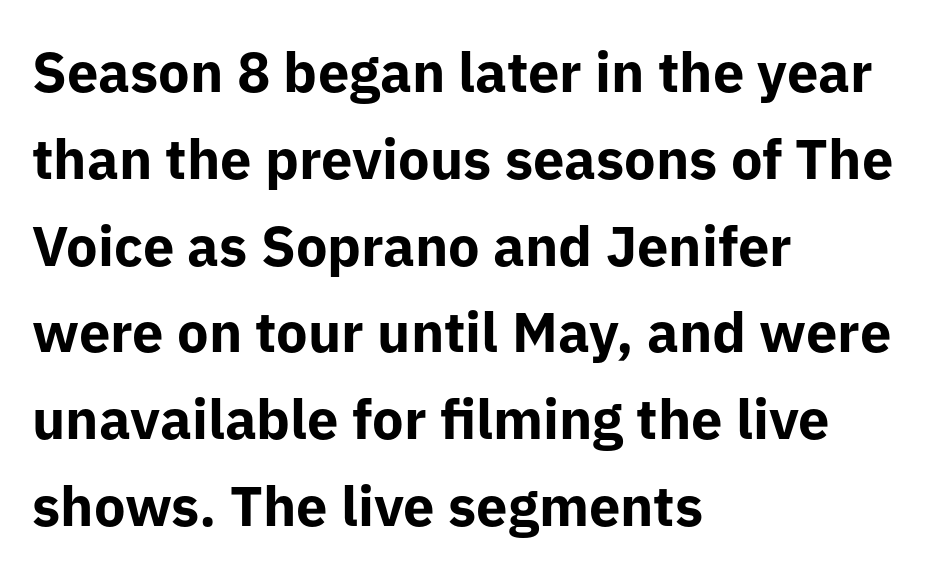
{"serif": "no", "italic": "no", "bold": "yes", "weight": "bold", "width": "normal", "stroke_contrast": "low", "x_height": "medium", "monospaced": "no", "underline": "no", "align": "left", "line_spacing": "normal", "line_spacing_ratio": 1.55, "letter_spacing": "normal", "letter_spacing_em": 0.0, "glyph_px": 56}
